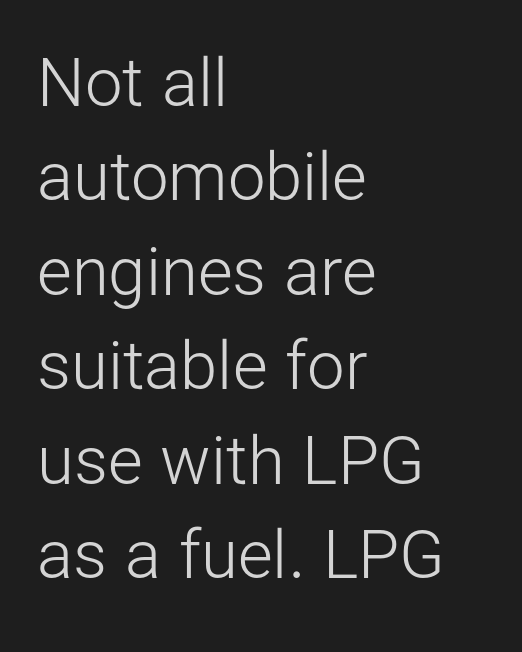
Spacing verdict: proportional, widths tailored to each character. Nobody touched the tracking dial on this one. These glyphs show unthickened strokes, regular width or finer. Are there feet on the stems? There aren't — it's a sans. Teacher's note: observe the even left margin — that is flush-left alignment.
